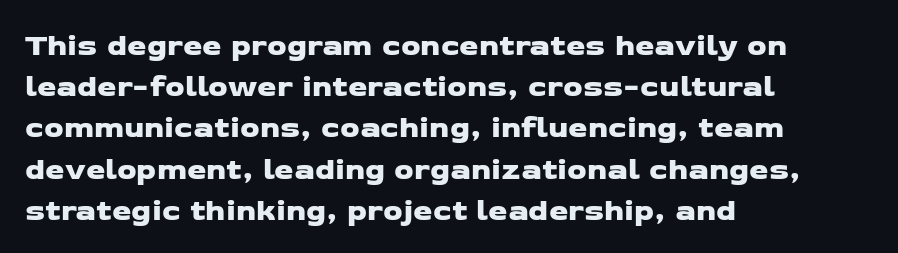
{"serif": "no", "width": "wide", "stroke_contrast": "low", "x_height": "medium", "monospaced": "no", "underline": "no", "align": "left", "line_spacing": "normal", "line_spacing_ratio": 1.33, "letter_spacing": "normal", "letter_spacing_em": 0.0, "glyph_px": 31}
